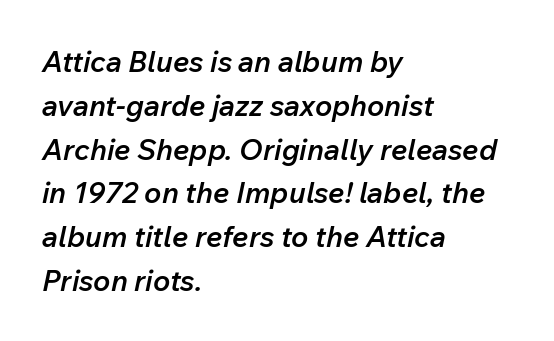
The image shows 29 px semibold type, italic (leaning right); set left-aligned, normal line spacing (1.51x), normal letter spacing, not underlined; low stroke contrast and a medium x-height.
